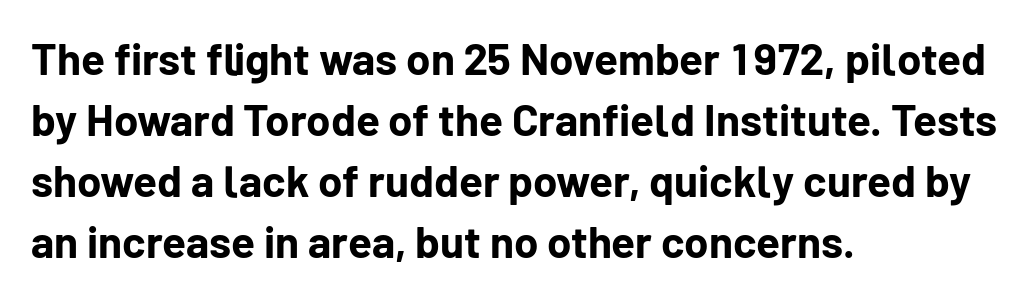
Serif or sans? Sans — the stroke terminals are bare. Chunky letters — that's bold for sure. This sample has the flowing, uneven cadence of proportional lettering. The type sits square on the baseline with zero lean. Every row of glyphs begins at an identical x-position on the left. Nothing unusual about the tracking: characters are spaced as the font intends.
